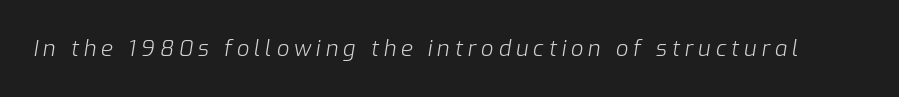
The image shows 22 px text type, italic (leaning right); set unusually wide letter spacing (+0.22 em), not underlined.
